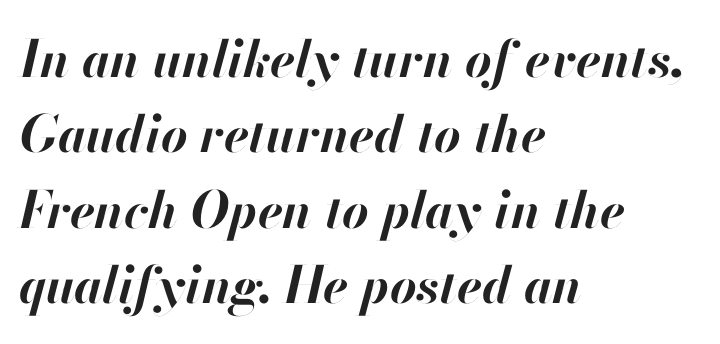
The space beneath each line is pristine and unruled. The rendering applies a slant to the glyphs. Emphasis by weight is at full strength: bold. The space between consecutive lines is moderate. Nobody touched the tracking dial on this one.
